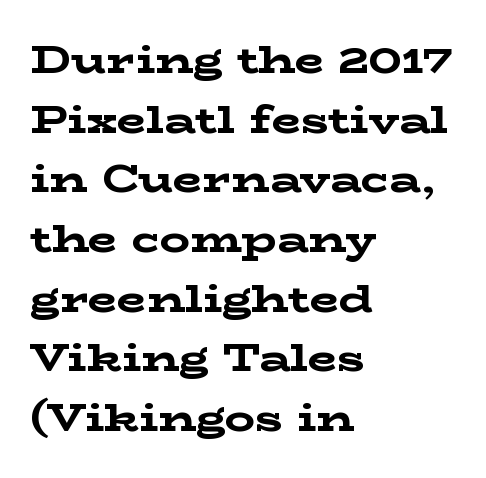
The image shows 38 px bold, wide serif type, upright; set left-aligned, normal line spacing (1.57x), normal letter spacing, not underlined; low stroke contrast and a medium x-height.
